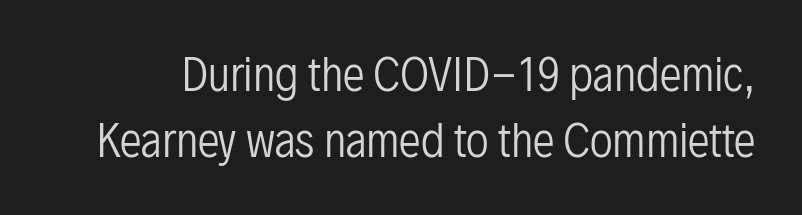
Q: Is the text bold? A: No.
Q: Is the text italic (slanted)? A: No, it is upright.
Q: Is the typeface a serif or a sans-serif typeface? A: Sans-serif.
Q: Is the text underlined? A: No.
Q: Is the spacing between letters normal or unusually wide? A: Normal.
Q: Is the spacing between lines tight, normal or loose? A: Normal.
Q: Width (condensed, normal, or wide)? A: Condensed.
Q: Stroke contrast? A: Low.
Q: x-height? A: Medium.
Q: Monospaced? A: No.
